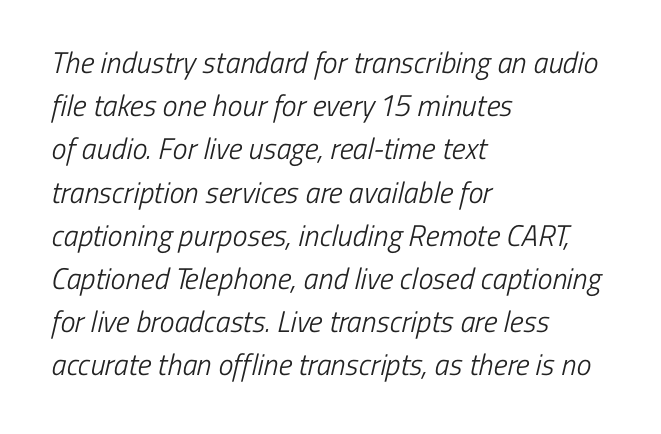
{"serif": "no", "bold": "no", "weight": "light", "width": "condensed", "stroke_contrast": "low", "x_height": "medium", "monospaced": "no", "underline": "no", "align": "left", "line_spacing": "normal", "line_spacing_ratio": 1.44, "letter_spacing": "normal", "letter_spacing_em": 0.0, "glyph_px": 30}
